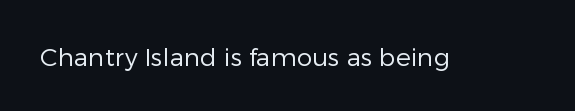
{"italic": "no", "bold": "no", "underline": "no", "letter_spacing": "normal", "letter_spacing_em": 0.0, "glyph_px": 25}
